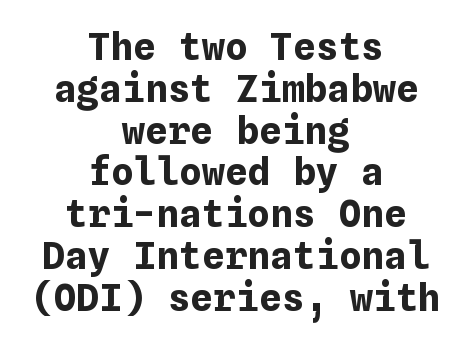
{"italic": "no", "bold": "yes", "weight": "bold", "width": "normal", "stroke_contrast": "low", "x_height": "medium", "underline": "no", "align": "center", "line_spacing": "tight", "line_spacing_ratio": 1.1, "letter_spacing": "normal", "letter_spacing_em": 0.0, "glyph_px": 38}
